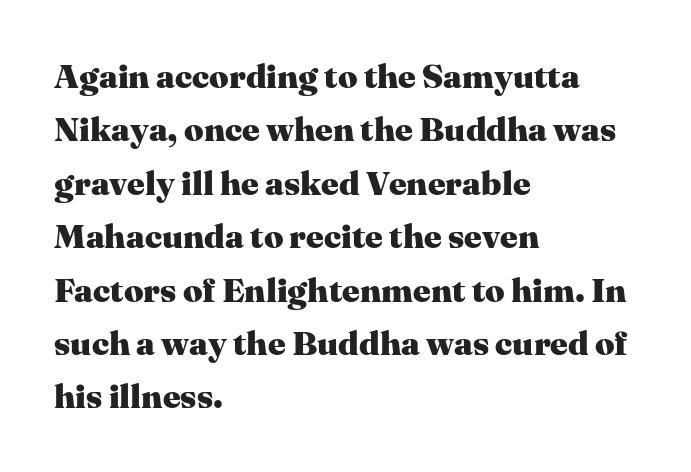
Q: Is the text bold? A: Yes.
Q: Is the text italic (slanted)? A: No, it is upright.
Q: Is the typeface a serif or a sans-serif typeface? A: Serif.
Q: Is the text underlined? A: No.
Q: How is the paragraph aligned? A: Left-aligned.
Q: Is the spacing between letters normal or unusually wide? A: Normal.
Q: Is the spacing between lines tight, normal or loose? A: Normal.
Q: Width (condensed, normal, or wide)? A: Normal.
Q: Stroke contrast? A: Medium.
Q: x-height? A: Medium.
Q: Monospaced? A: No.
